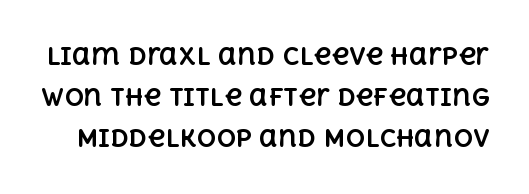
The image shows 24 px bold type, upright; set normal line spacing (1.7x), normal letter spacing, not underlined.
